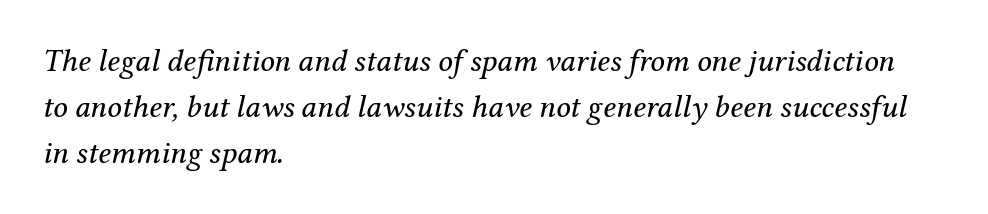
The image shows 32 px regular-weight serif type, italic (leaning right); set left-aligned, normal line spacing (1.44x), normal letter spacing, not underlined; medium stroke contrast and a medium x-height.
